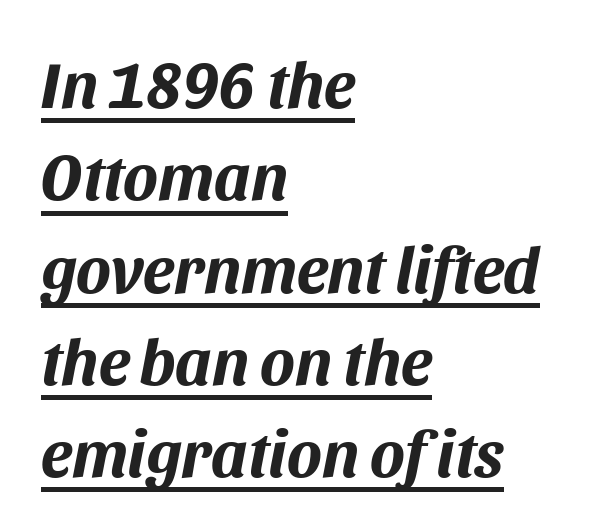
{"italic": "yes", "lean": "right", "slant_degrees": 11, "bold": "yes", "weight": "bold", "width": "normal", "stroke_contrast": "medium", "x_height": "large", "monospaced": "no", "underline": "yes", "align": "left", "line_spacing": "normal", "line_spacing_ratio": 1.42, "letter_spacing": "normal", "letter_spacing_em": 0.0, "glyph_px": 65}
